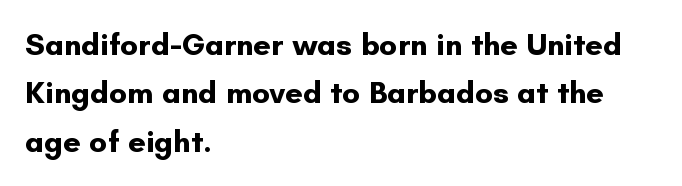
Just letters on the line, the space beneath them empty. One-word summary of the alignment: left. No feet cap the strokes, marking this as sans-serif type. Proportional: the letters do not fall into vertical columns.
